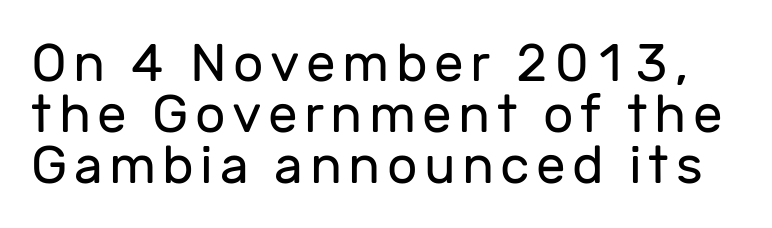
Q: Is the text bold? A: No.
Q: Is the text italic (slanted)? A: No, it is upright.
Q: Is the typeface a serif or a sans-serif typeface? A: Sans-serif.
Q: Is the text underlined? A: No.
Q: Is the spacing between lines tight, normal or loose? A: Tight.
Q: Width (condensed, normal, or wide)? A: Normal.
Q: Stroke contrast? A: Low.
Q: x-height? A: Medium.
Q: Monospaced? A: No.
